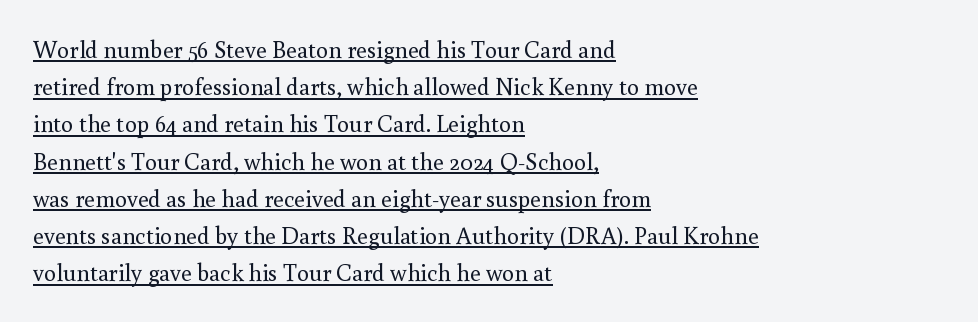
{"italic": "no", "bold": "no", "underline": "yes", "align": "left", "line_spacing": "normal", "line_spacing_ratio": 1.55, "letter_spacing": "normal", "letter_spacing_em": 0.0, "glyph_px": 24}
